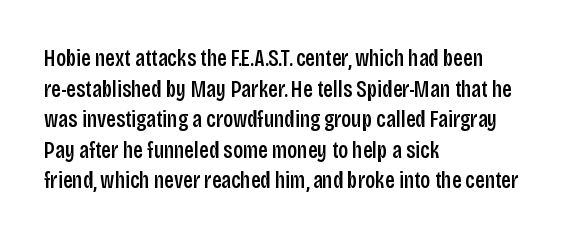
Is there any slant? The stems are plumb. The leading is moderate, giving the passage an even texture. A bit beefed up — I'd call it semibold rather than bold. No word sits above an underline. Characters follow at the spacing the type designer built in. Compared with a centered layout, this one pins lines to the left instead.
